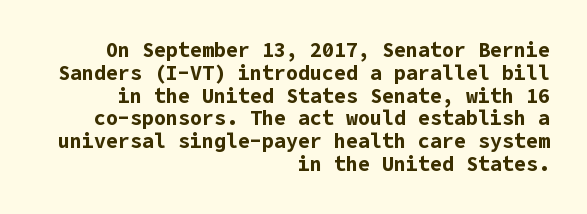
{"italic": "no", "bold": "yes", "underline": "no", "align": "right", "line_spacing": "tight", "line_spacing_ratio": 1.14, "letter_spacing": "normal", "letter_spacing_em": 0.0, "glyph_px": 20}
